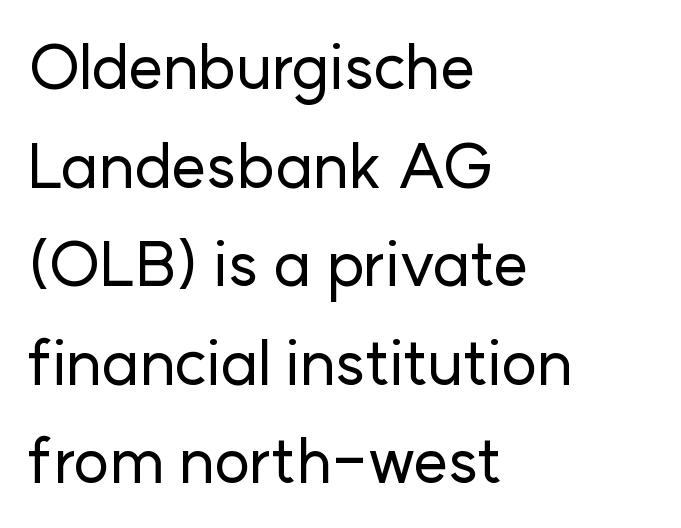
Q: Is the text italic (slanted)? A: No, it is upright.
Q: Is the typeface a serif or a sans-serif typeface? A: Sans-serif.
Q: Is the text underlined? A: No.
Q: How is the paragraph aligned? A: Left-aligned.
Q: Is the spacing between letters normal or unusually wide? A: Normal.
Q: Is the spacing between lines tight, normal or loose? A: Normal.
Q: Width (condensed, normal, or wide)? A: Normal.
Q: Stroke contrast? A: Low.
Q: x-height? A: Medium.
Q: Monospaced? A: No.
